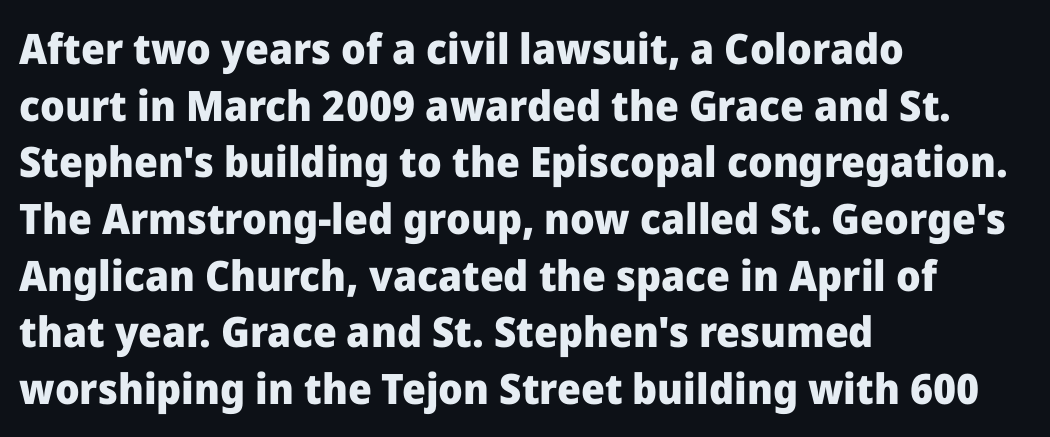
Q: Is the text bold? A: Yes.
Q: Is the text italic (slanted)? A: No, it is upright.
Q: Is the typeface a serif or a sans-serif typeface? A: Sans-serif.
Q: Is the text underlined? A: No.
Q: How is the paragraph aligned? A: Left-aligned.
Q: Is the spacing between letters normal or unusually wide? A: Normal.
Q: Is the spacing between lines tight, normal or loose? A: Normal.
Q: Width (condensed, normal, or wide)? A: Normal.
Q: Stroke contrast? A: Low.
Q: x-height? A: Medium.
Q: Monospaced? A: No.
